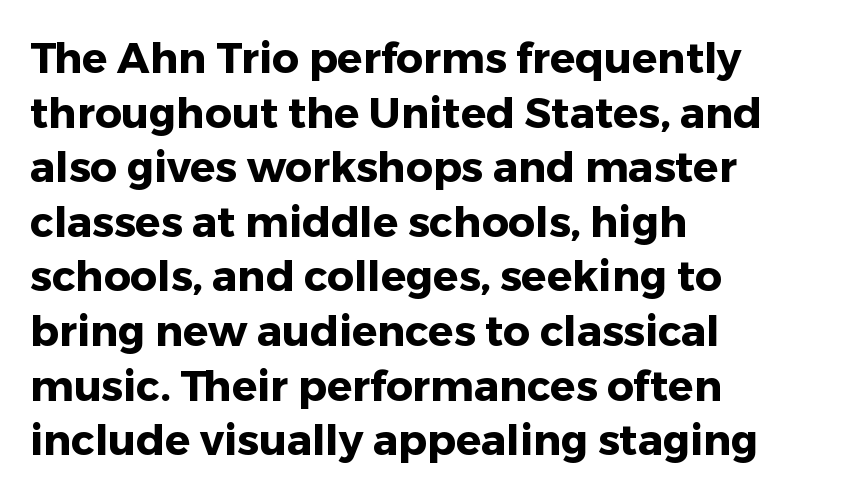
The image shows 42 px heavy sans-serif type, upright; set left-aligned, normal line spacing (1.3x), normal letter spacing, not underlined; low stroke contrast and a medium x-height.
